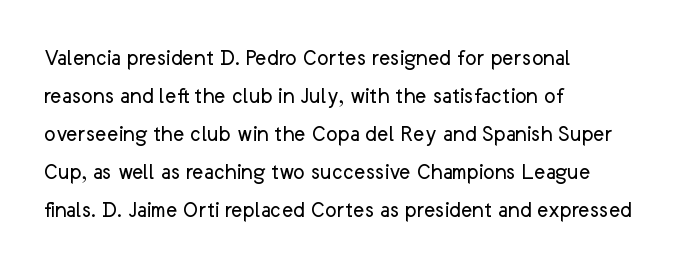
Q: Is the text bold? A: No.
Q: Is the text italic (slanted)? A: No, it is upright.
Q: Is the text underlined? A: No.
Q: How is the paragraph aligned? A: Left-aligned.
Q: Is the spacing between letters normal or unusually wide? A: Normal.
Q: Is the spacing between lines tight, normal or loose? A: Normal.
